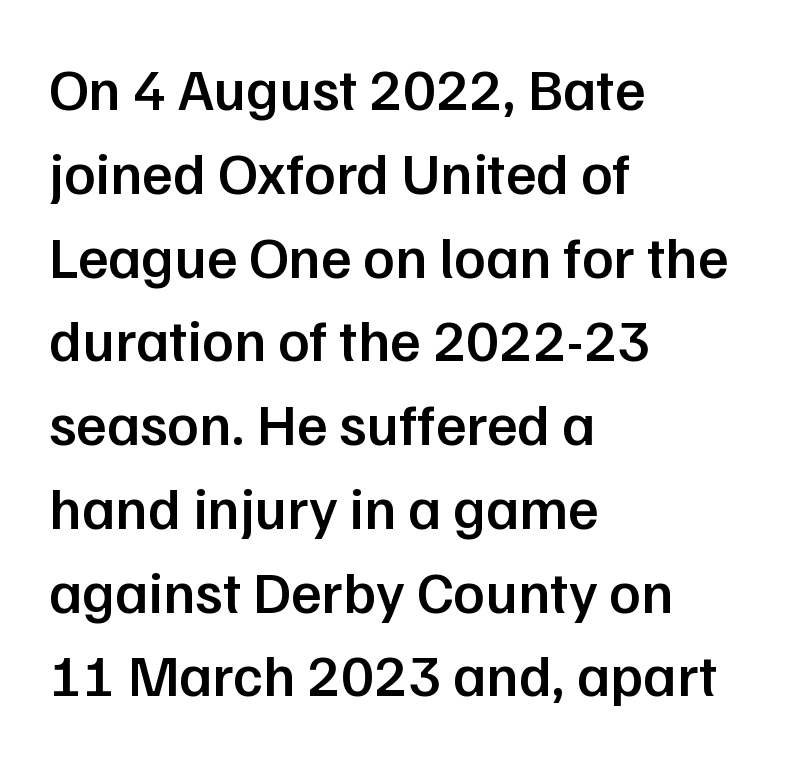
Q: Is the text bold? A: Semi-bold.
Q: Is the text italic (slanted)? A: No, it is upright.
Q: Is the typeface a serif or a sans-serif typeface? A: Sans-serif.
Q: Is the text underlined? A: No.
Q: How is the paragraph aligned? A: Left-aligned.
Q: Is the spacing between letters normal or unusually wide? A: Normal.
Q: Is the spacing between lines tight, normal or loose? A: Normal.
Q: Width (condensed, normal, or wide)? A: Normal.
Q: Stroke contrast? A: Low.
Q: x-height? A: Medium.
Q: Monospaced? A: No.
